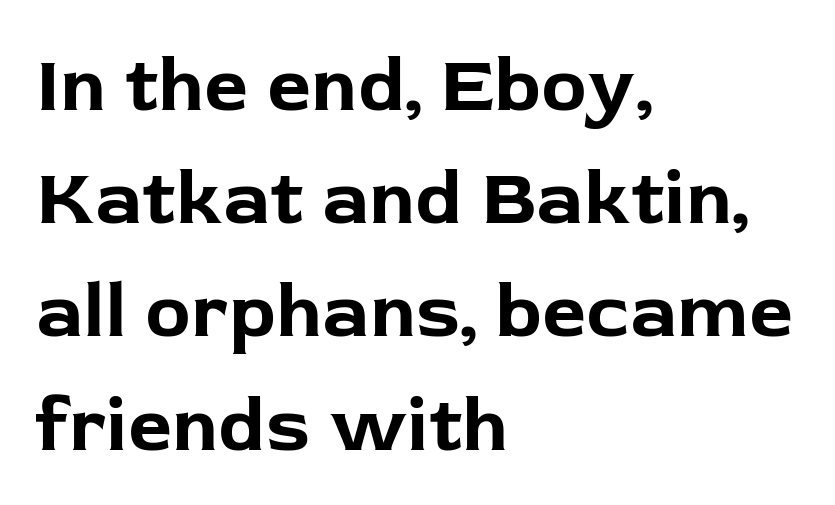
{"serif": "no", "italic": "no", "bold": "yes", "weight": "bold", "width": "normal", "stroke_contrast": "low", "x_height": "medium", "monospaced": "no", "underline": "no", "align": "left", "line_spacing": "normal", "line_spacing_ratio": 1.47, "letter_spacing": "normal", "letter_spacing_em": 0.0, "glyph_px": 77}
